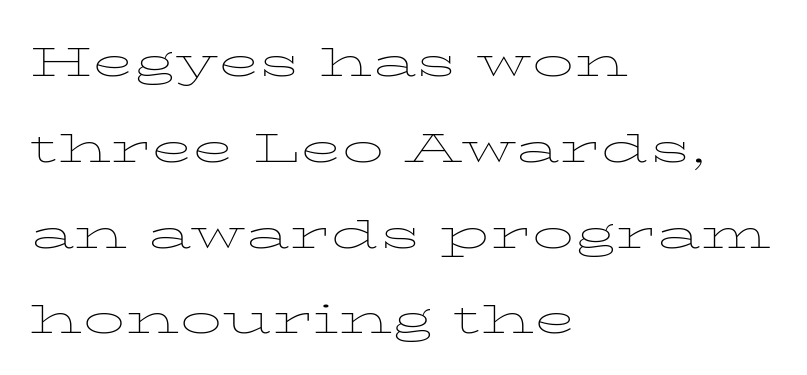
The string is rendered with underlining switched off. Proportional: the letters do not fall into vertical columns. Caption: multi-line text, flush left, ragged right. When letters stand straight like this, we call the style roman or upright. Vertical spacing — default. Weight class: somewhere from thin through regular.
